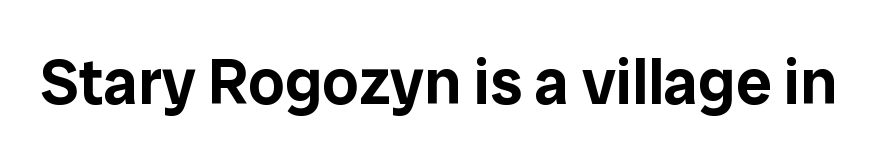
{"serif": "no", "italic": "no", "width": "normal", "stroke_contrast": "low", "x_height": "medium", "monospaced": "no", "underline": "no", "letter_spacing": "normal", "letter_spacing_em": 0.0, "glyph_px": 64}
